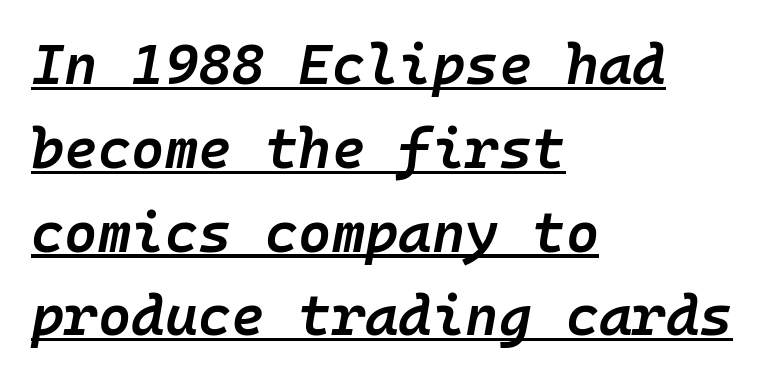
Evenly set lines give the paragraph a standard silhouette. When letters slant like this, we call the style italic. These lines stack with their left ends in a neat column. Is this a fixed-width face? Yes — each glyph sits in an identical cell.
